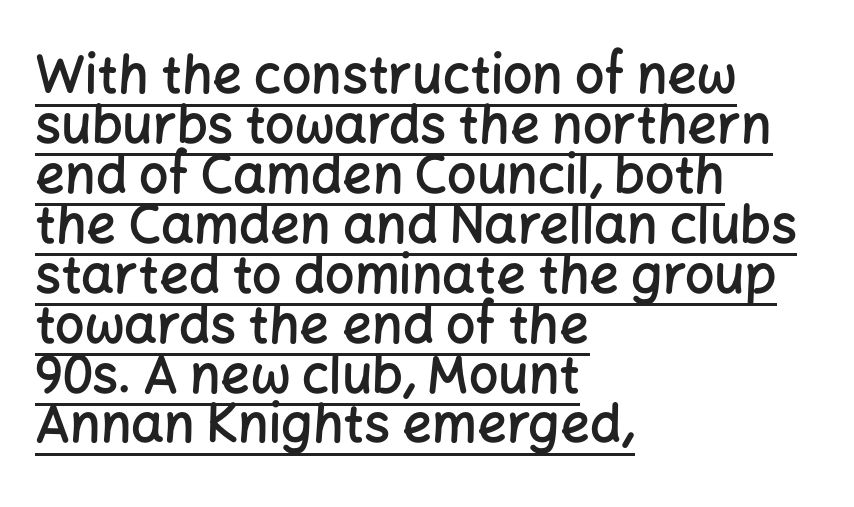
Each word holds together tightly as a unit, with standard inter-letter gaps. The characters look somewhat weighty, a semibold short of true bold. This sample is left-justified, so line endings fall wherever the words run out. One glance says dense: line gaps are narrower than usual.
